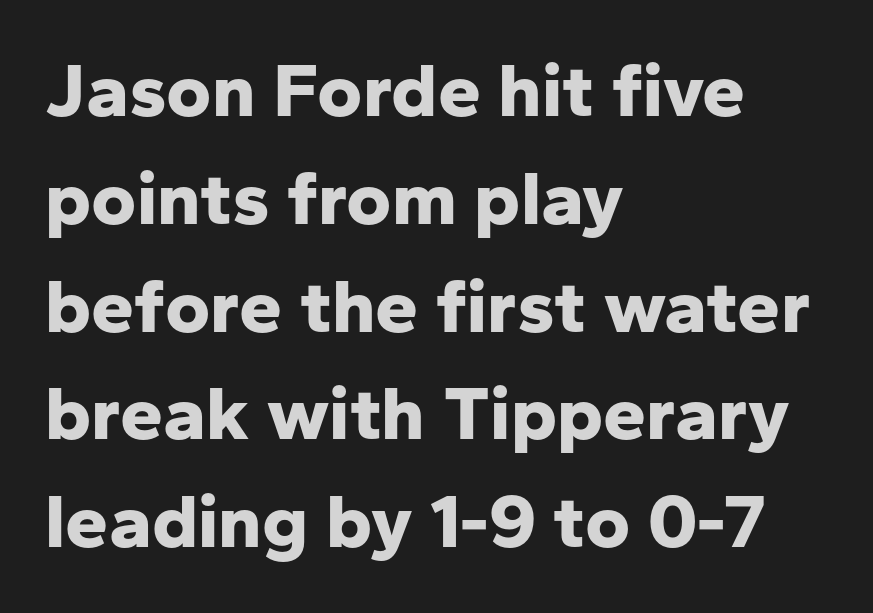
A typesetter would call this proportional, since set widths differ per character. Grotesque or geometric, the face here clearly has no serifs. The characters look thick and weighty, a clear bold. The rag falls on the right side of this text block. Upright lettering throughout.
